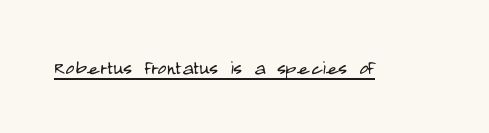
{"italic": "no", "bold": "no", "underline": "yes", "letter_spacing": "normal", "letter_spacing_em": 0.0, "glyph_px": 24}
